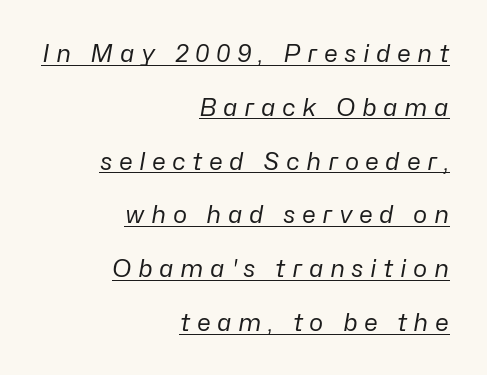
{"italic": "yes", "lean": "right", "slant_degrees": 10, "bold": "no", "underline": "yes", "align": "right", "line_spacing": "loose", "line_spacing_ratio": 2.24, "letter_spacing": "wide", "letter_spacing_em": 0.27, "glyph_px": 24}
